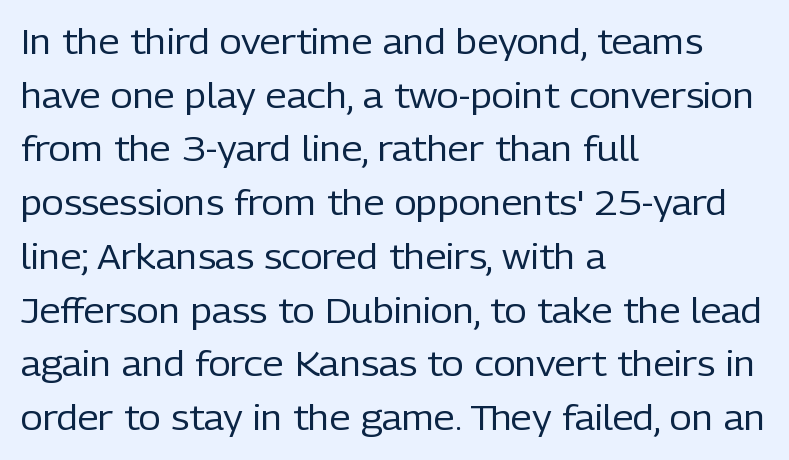
Evenly set lines give the paragraph a standard silhouette. Students, note that the glyphs here touch the page at normal intervals. Type without underlining. The strokes are not fattened; the text isn't bold. Proportional: the letters do not fall into vertical columns. This is roman type, the default non-slanted kind.
